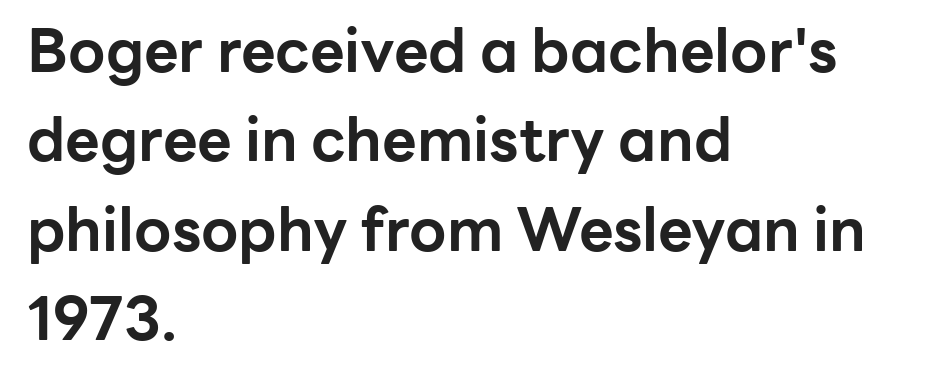
{"serif": "no", "italic": "no", "bold": "yes", "weight": "bold", "width": "normal", "stroke_contrast": "low", "x_height": "medium", "monospaced": "no", "underline": "no", "align": "left", "line_spacing": "normal", "line_spacing_ratio": 1.49, "letter_spacing": "normal", "letter_spacing_em": 0.0, "glyph_px": 60}
